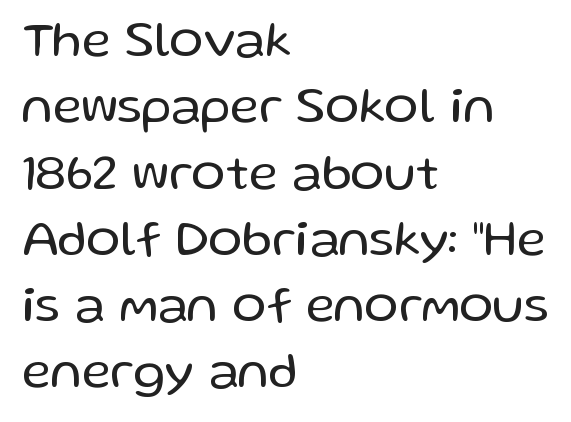
The image shows 51 px regular-weight sans-serif type, upright; set left-aligned, normal line spacing (1.3x), normal letter spacing, not underlined; low stroke contrast and a medium x-height.
